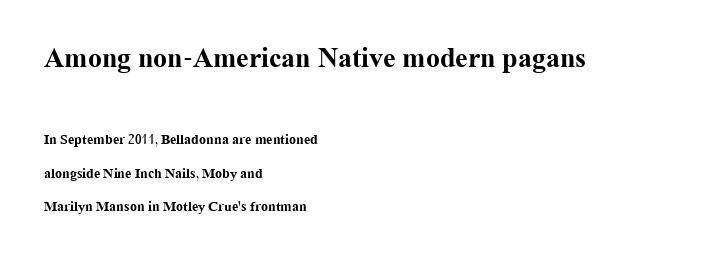
{"serif": "yes", "italic": "no", "bold": "yes", "weight": "bold", "width": "normal", "stroke_contrast": "medium", "x_height": "medium", "monospaced": "no", "underline": "no", "align": "left", "line_spacing": "loose", "line_spacing_ratio": 2.36, "letter_spacing": "normal", "letter_spacing_em": 0.0, "larger_block": "first", "size_ratio": 2.0, "glyph_px": 28}
